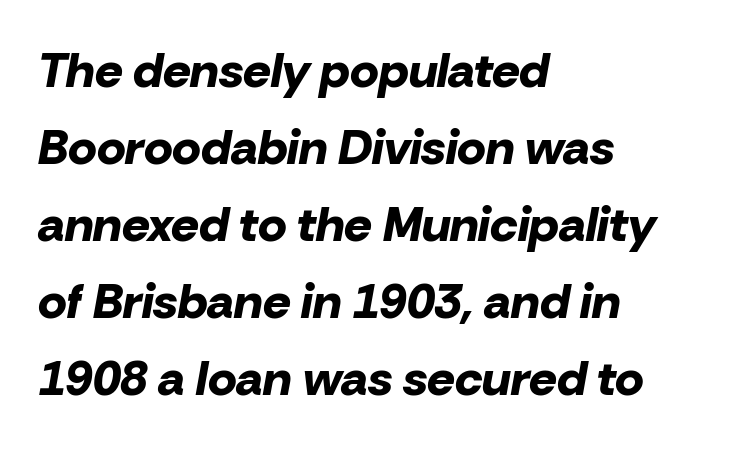
{"italic": "yes", "lean": "right", "slant_degrees": 10, "bold": "yes", "weight": "bold", "width": "normal", "stroke_contrast": "low", "x_height": "medium", "monospaced": "no", "underline": "no", "align": "left", "line_spacing": "normal", "line_spacing_ratio": 1.57, "letter_spacing": "normal", "letter_spacing_em": 0.0, "glyph_px": 49}
